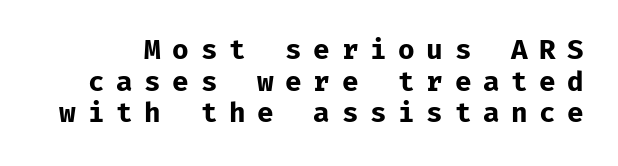
The image shows 27 px bold type, upright; set line spacing 1.17x, unusually wide letter spacing (+0.43 em), not underlined.
